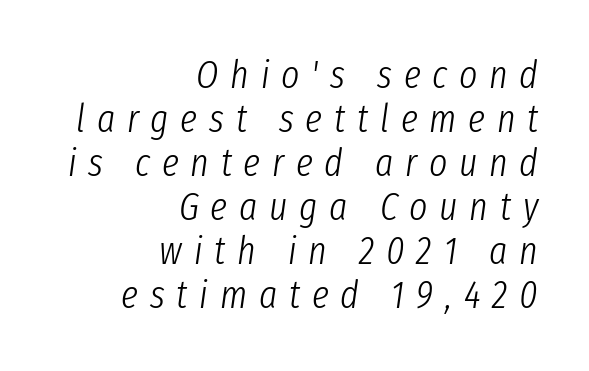
The image shows 39 px light, condensed type, italic (leaning right); set right-aligned, tight line spacing (1.13x), unusually wide letter spacing (+0.3 em), not underlined; low stroke contrast and a medium x-height.
